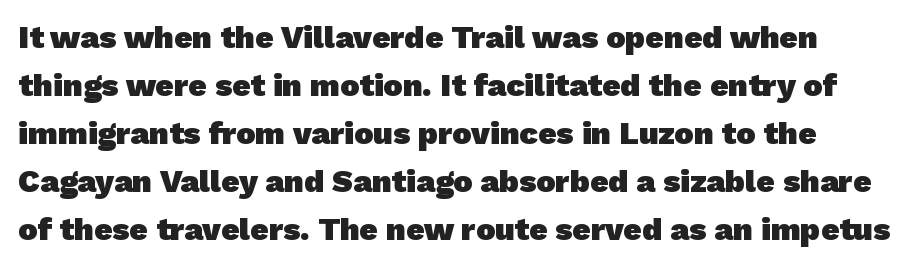
{"serif": "no", "bold": "yes", "weight": "heavy", "width": "normal", "stroke_contrast": "low", "x_height": "medium", "monospaced": "no", "underline": "no", "line_spacing": "normal", "line_spacing_ratio": 1.5, "letter_spacing": "normal", "letter_spacing_em": 0.0, "glyph_px": 32}
